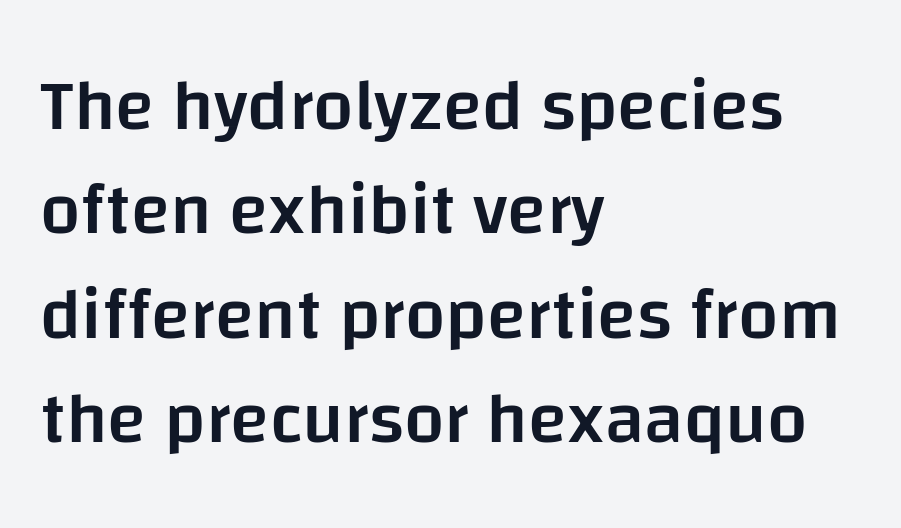
Q: Is the text bold? A: Semi-bold.
Q: Is the text italic (slanted)? A: No, it is upright.
Q: Is the typeface a serif or a sans-serif typeface? A: Sans-serif.
Q: Is the text underlined? A: No.
Q: How is the paragraph aligned? A: Left-aligned.
Q: Is the spacing between letters normal or unusually wide? A: Normal.
Q: Is the spacing between lines tight, normal or loose? A: Normal.
Q: Width (condensed, normal, or wide)? A: Normal.
Q: Stroke contrast? A: Low.
Q: x-height? A: Large.
Q: Monospaced? A: No.
